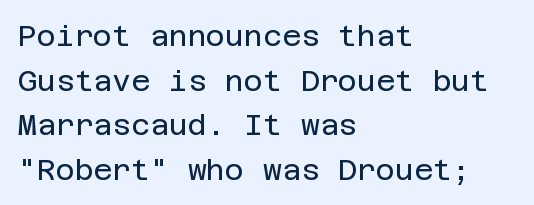
The image shows 29 px regular-weight sans-serif type, upright; set left-aligned, normal line spacing (1.54x), normal letter spacing, not underlined; low stroke contrast and a large x-height.
